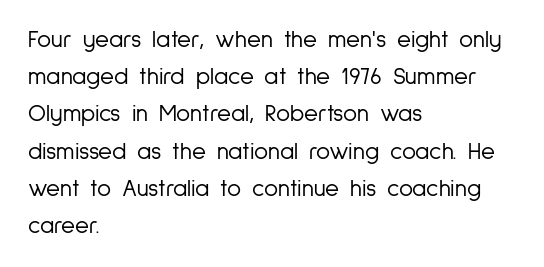
The image shows 24 px text type, upright; set left-aligned, normal line spacing (1.55x), normal letter spacing, not underlined.
